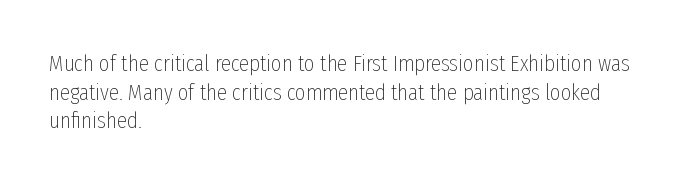
{"italic": "no", "bold": "no", "underline": "no", "align": "left", "line_spacing": "normal", "line_spacing_ratio": 1.25, "letter_spacing": "normal", "letter_spacing_em": 0.0, "glyph_px": 23}
